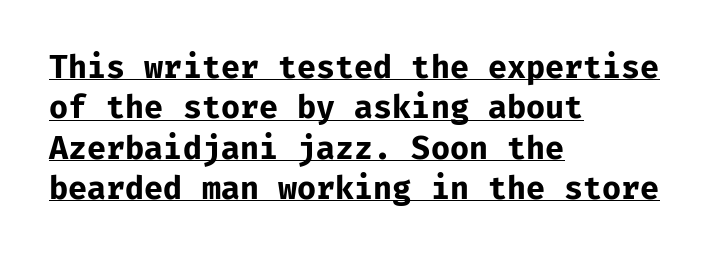
{"serif": "no", "italic": "no", "bold": "yes", "weight": "bold", "width": "normal", "stroke_contrast": "low", "x_height": "medium", "monospaced": "yes", "underline": "yes", "align": "left", "line_spacing": "normal", "line_spacing_ratio": 1.3, "letter_spacing": "normal", "letter_spacing_em": 0.0, "glyph_px": 31}
